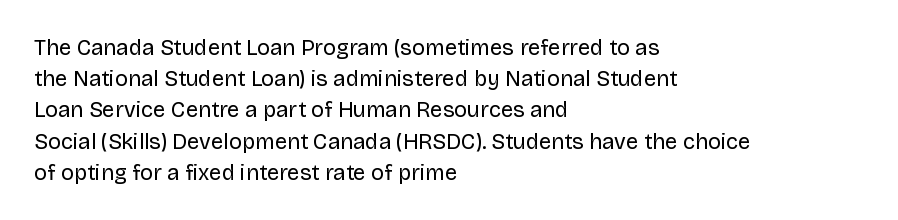
Every row of glyphs begins at an identical x-position on the left. The typesetting does not lean heavy: it is not bold. One glance says typical: line gaps are just what's usual. Underlining? Definitely not there.
